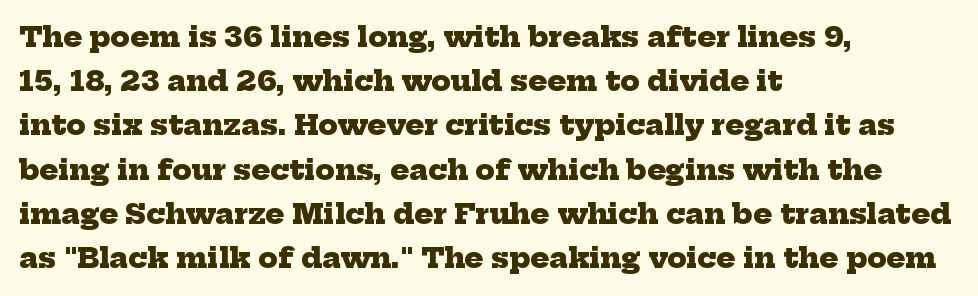
This rendering employs a face with finishing strokes, i.e., a serif. A typesetter would call this proportional, since set widths differ per character. What's the leading like? Ordinary, nothing unusual. This rendering leaves character spacing at its baseline value. The setting favours the left margin, as ordinary paragraphs usually do.
